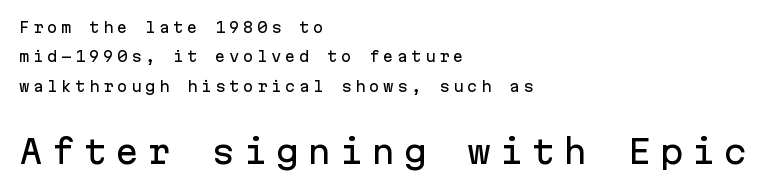
{"serif": "no", "italic": "no", "width": "normal", "stroke_contrast": "low", "x_height": "medium", "monospaced": "yes", "underline": "no", "align": "left", "line_spacing": "loose", "line_spacing_ratio": 2.09, "letter_spacing": "wide", "letter_spacing_em": 0.25, "larger_block": "second", "size_ratio": 2.29, "glyph_px": 32}
